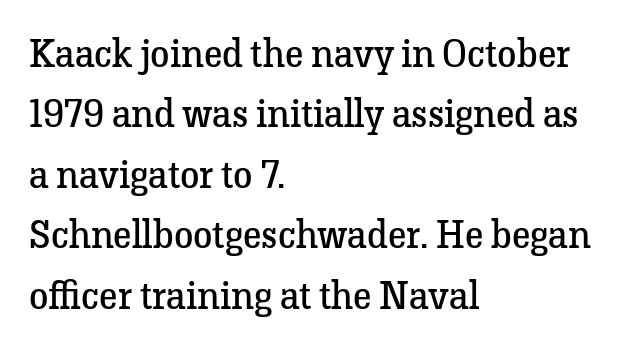
{"serif": "yes", "italic": "no", "bold": "no", "weight": "regular", "width": "normal", "stroke_contrast": "low", "x_height": "medium", "monospaced": "no", "underline": "no", "align": "left", "line_spacing": "normal", "line_spacing_ratio": 1.55, "letter_spacing": "normal", "letter_spacing_em": 0.0, "glyph_px": 39}
